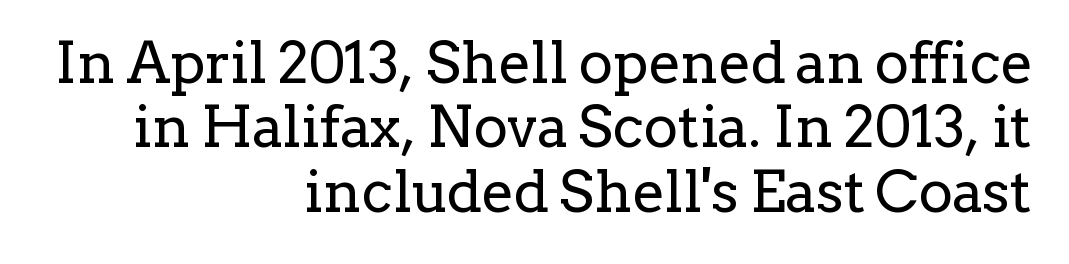
Spacing between characters is what you'd get straight out of the box. Heaviness? Minimal to ordinary, like unemphasized prose. Cramped leading. Which margin do the lines hug? The right one — the left edge is uneven. Do the letters lean? They stand straight. Look at the bottom of the vertical strokes: they flare into serifs here.
